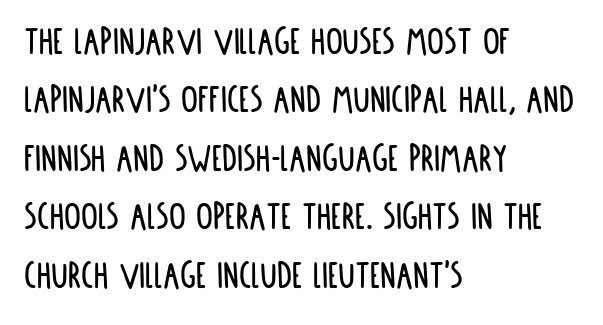
Descenders are the only things crossing below the line. These lines sit exactly where default settings would place them. These lines stack with their left ends in a neat column. This rendering leaves character spacing at its baseline value. It's the straight-up-and-down kind of type.
